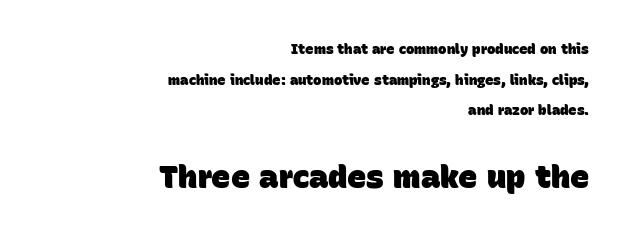
{"serif": "no", "bold": "yes", "weight": "heavy", "width": "normal", "stroke_contrast": "low", "x_height": "large", "monospaced": "no", "underline": "no", "align": "right", "line_spacing": "loose", "line_spacing_ratio": 2.18, "letter_spacing": "normal", "letter_spacing_em": 0.0, "larger_block": "second", "size_ratio": 2.29, "glyph_px": 32}
